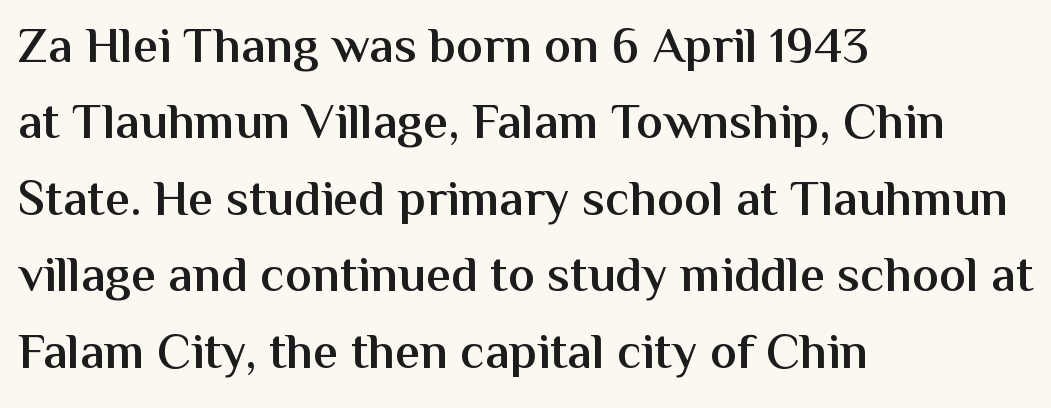
{"serif": "no", "italic": "no", "bold": "semi", "weight": "semibold", "width": "normal", "stroke_contrast": "medium", "x_height": "medium", "monospaced": "no", "underline": "no", "align": "left", "line_spacing": "normal", "line_spacing_ratio": 1.53, "letter_spacing": "normal", "letter_spacing_em": 0.0, "glyph_px": 50}
